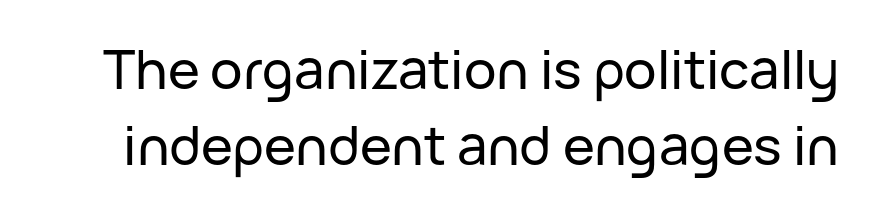
{"serif": "no", "italic": "no", "width": "normal", "stroke_contrast": "low", "x_height": "medium", "monospaced": "no", "underline": "no", "line_spacing": "normal", "line_spacing_ratio": 1.4, "letter_spacing": "normal", "letter_spacing_em": 0.0, "glyph_px": 54}
